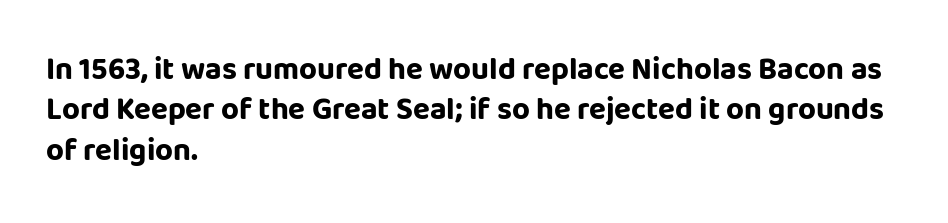
Descender tails drop into unmarked territory. The letters stand straight up with perfectly vertical stems. This block has exactly the height ordinary leading produces. The strokes are fattened all the way to bold.
